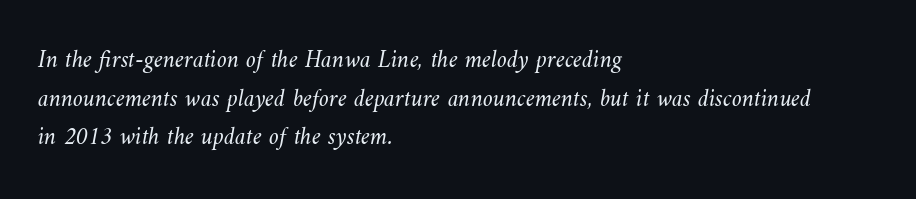
Q: Is the text bold? A: No.
Q: Is the text underlined? A: No.
Q: How is the paragraph aligned? A: Left-aligned.
Q: Is the spacing between letters normal or unusually wide? A: Normal.
Q: Is the spacing between lines tight, normal or loose? A: Normal.
